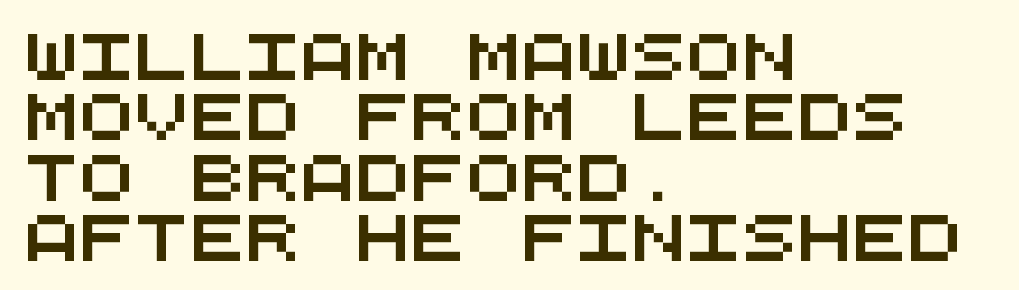
Descenders hang freely into open space. The letters carry no serifs — their stems end cleanly without finishing strokes. The vertical gap from one line to the next is medium. Compared with typical body copy, the letter spacing here is the same.
